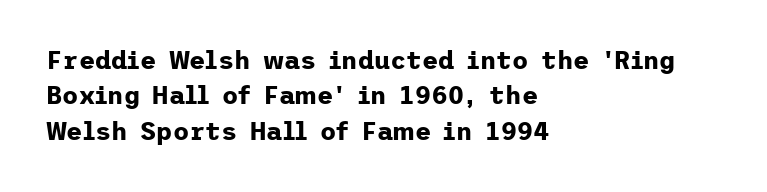
The strokes are fattened all the way to bold. Does the copy run flush right? No — it runs flush left. The face used here is rendered with its standard letterfit. Does the leading feel generous? No, just average. The typography opts for an upright posture over an oblique one.
